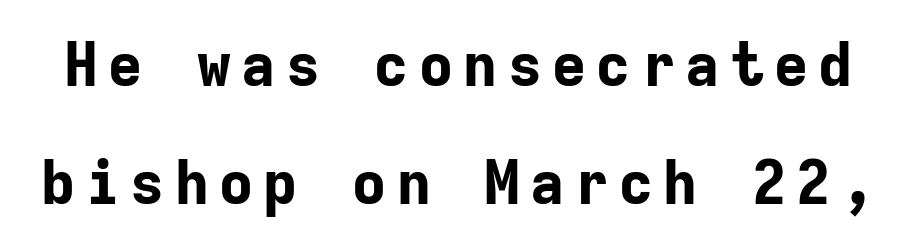
{"serif": "no", "italic": "no", "bold": "yes", "weight": "bold", "width": "normal", "stroke_contrast": "low", "x_height": "medium", "monospaced": "yes", "underline": "no", "line_spacing": "loose", "line_spacing_ratio": 1.97, "glyph_px": 60}
